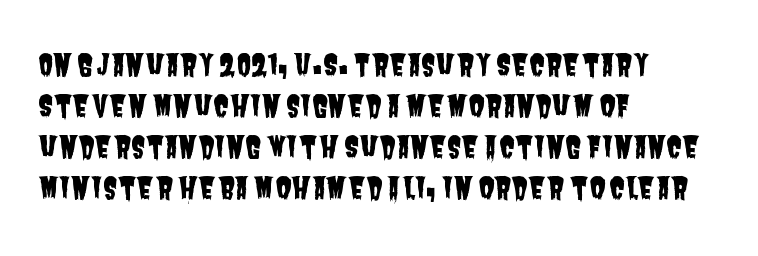
{"serif": "no", "width": "condensed", "stroke_contrast": "low", "x_height": "large", "monospaced": "no", "underline": "no", "align": "left", "line_spacing": "normal", "line_spacing_ratio": 1.41, "letter_spacing": "normal", "letter_spacing_em": 0.0, "glyph_px": 29}
